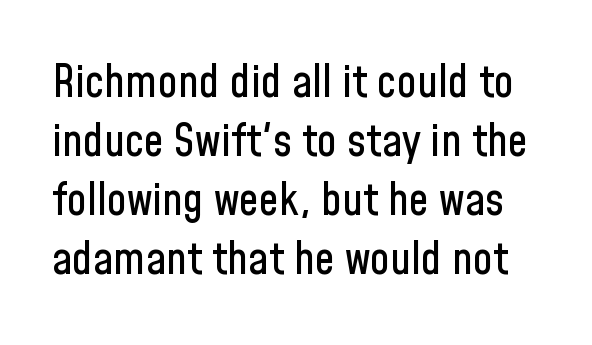
Q: Is the text italic (slanted)? A: No, it is upright.
Q: Is the typeface a serif or a sans-serif typeface? A: Sans-serif.
Q: Is the text underlined? A: No.
Q: Is the spacing between letters normal or unusually wide? A: Normal.
Q: Is the spacing between lines tight, normal or loose? A: Normal.
Q: Width (condensed, normal, or wide)? A: Condensed.
Q: Stroke contrast? A: Low.
Q: x-height? A: Medium.
Q: Monospaced? A: No.
